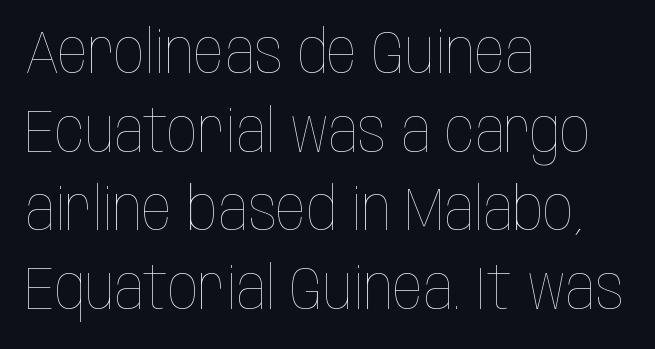
Is the type heavy? It reads as light-to-regular instead. This sample keeps an unexceptional amount of space between lines. You could not count columns in this text — the font is proportionally spaced. Anything drawn beneath the words? Only blank space.
